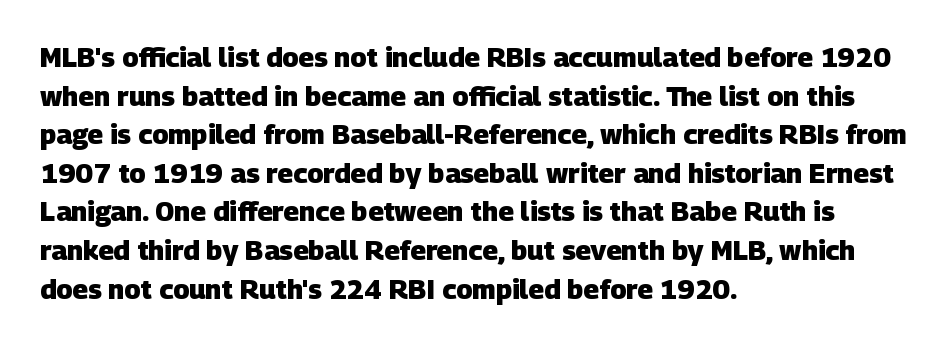
Q: Is the text bold? A: Yes.
Q: Is the text underlined? A: No.
Q: How is the paragraph aligned? A: Left-aligned.
Q: Is the spacing between letters normal or unusually wide? A: Normal.
Q: Is the spacing between lines tight, normal or loose? A: Normal.
